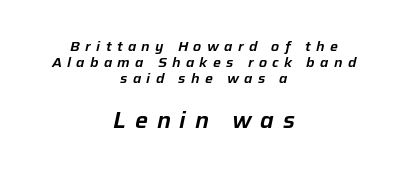
You could barely slide anything between these rows. Here the glyphs are tracked loosely, breaking word shapes into spaced letters. The designer gave the closing block more size than the opening block. The text carries the slant typical of an italic or oblique font. Descenders are the only things crossing below the line. Neither beginnings nor endings align; midpoints do.
